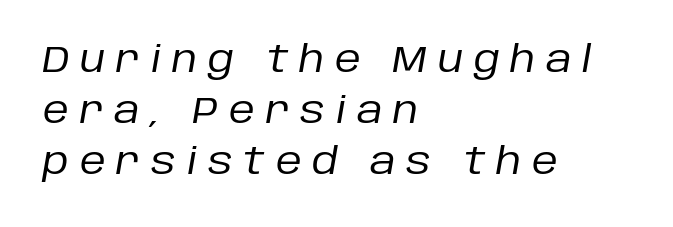
The image shows 36 px regular-weight type, italic (leaning right); set left-aligned, normal line spacing (1.42x), unusually wide letter spacing (+0.3 em), not underlined; low stroke contrast and a large x-height.
